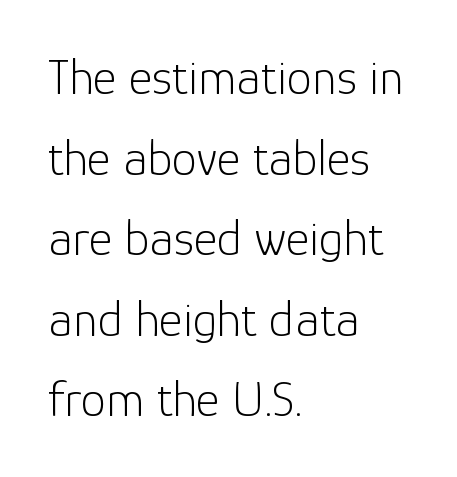
The image shows 51 px light sans-serif type, upright; set left-aligned, normal line spacing (1.58x), normal letter spacing, not underlined; low stroke contrast and a medium x-height.
